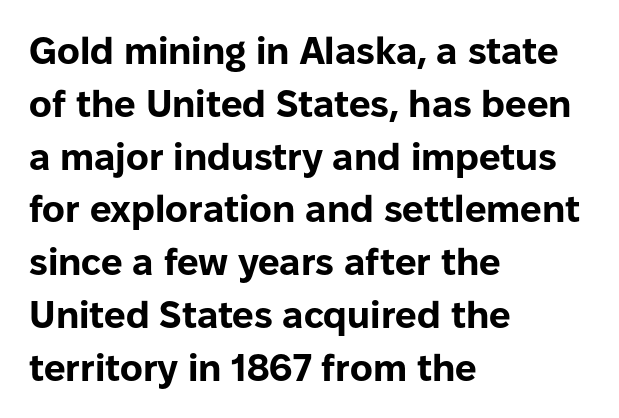
Does the lettering tilt? It doesn't — this is upright. How are the letters spaced? Ordinarily, with no added tracking. The space beneath each line is pristine and unruled. One-word summary of the alignment: left.
